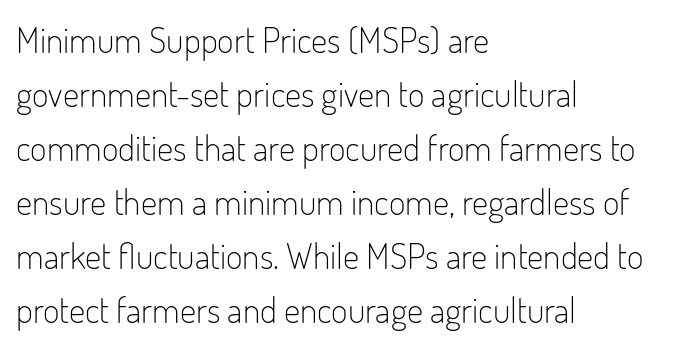
Tracking value appears to be zero — textbook default spacing. Only glyphs here, with clear space below each row. A student would call this left alignment; a typographer would say flush left, rag right. The letters look calm and open, with moderate or lighter stems. What kind of face is this? One without serifs — a sans. Italic: no, the glyphs are upright roman.
